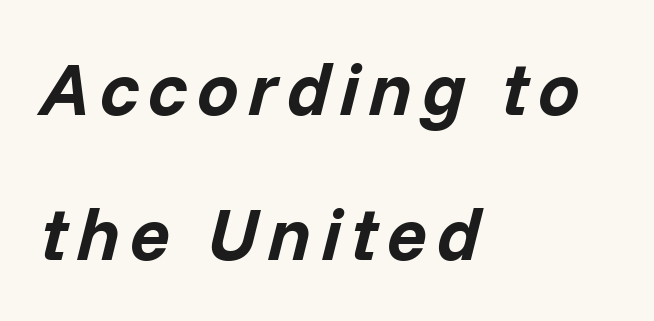
The image shows 74 px bold type, italic (leaning right); set left-aligned, loose line spacing (1.96x), not underlined; low stroke contrast and a medium x-height.
